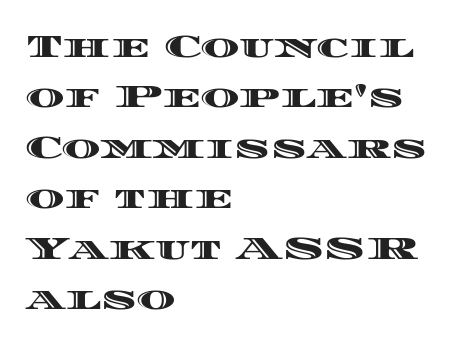
{"italic": "no", "width": "wide", "x_height": "large", "monospaced": "no", "underline": "no", "align": "left", "line_spacing": "normal", "line_spacing_ratio": 1.53, "letter_spacing": "normal", "letter_spacing_em": 0.0, "glyph_px": 33}
